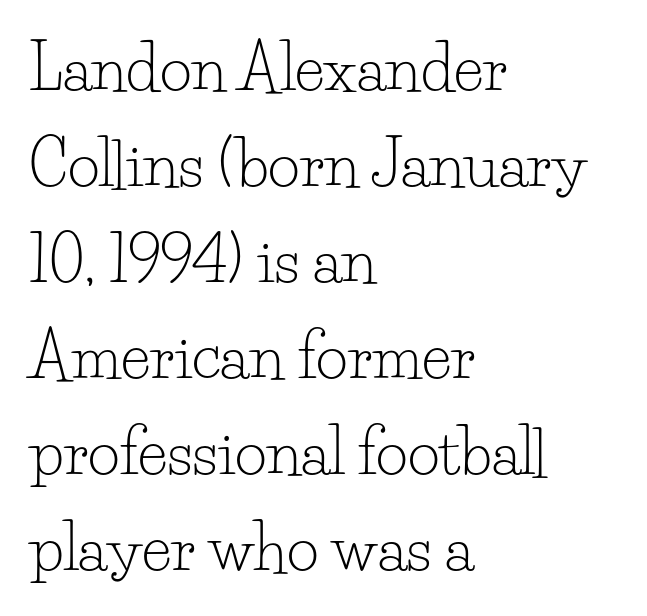
The image shows 62 px light serif type, upright; set left-aligned, normal line spacing (1.55x), normal letter spacing, not underlined; low stroke contrast and a small x-height.
